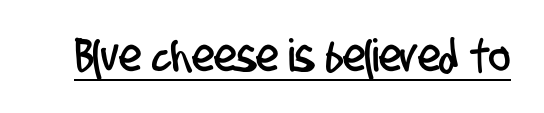
{"serif": "no", "width": "condensed", "stroke_contrast": "low", "x_height": "large", "monospaced": "no", "underline": "yes", "letter_spacing": "normal", "letter_spacing_em": 0.0, "glyph_px": 45}
